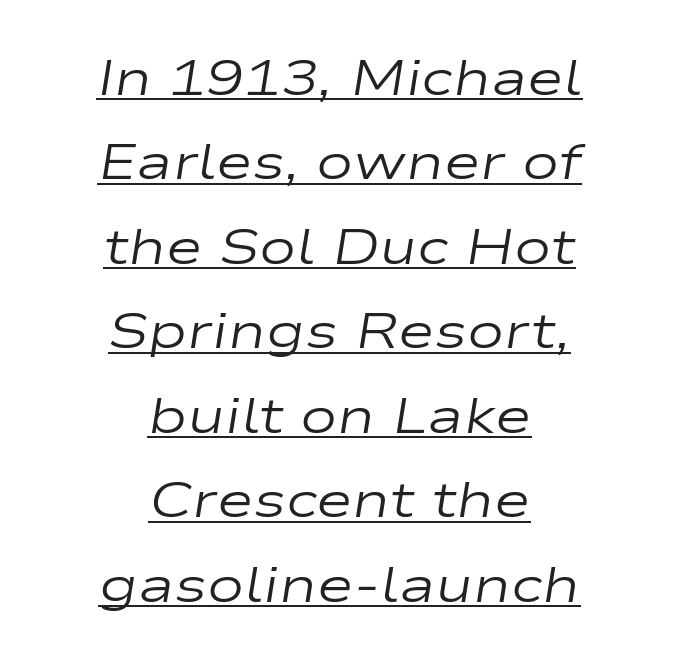
{"italic": "yes", "lean": "right", "slant_degrees": 9, "bold": "no", "weight": "regular", "width": "wide", "stroke_contrast": "low", "x_height": "medium", "monospaced": "no", "underline": "yes", "align": "center", "line_spacing": "normal", "line_spacing_ratio": 1.69, "letter_spacing": "normal", "letter_spacing_em": 0.0, "glyph_px": 50}
